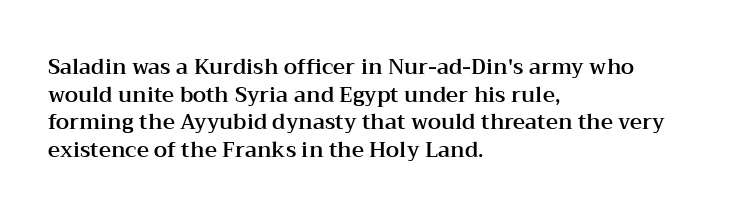
Every character sits straight up, as roman type does. Decoration check: the copy has no underline. A normal amount of white space separates one row of letters from the next. The passage shown has conventional tracking throughout.
